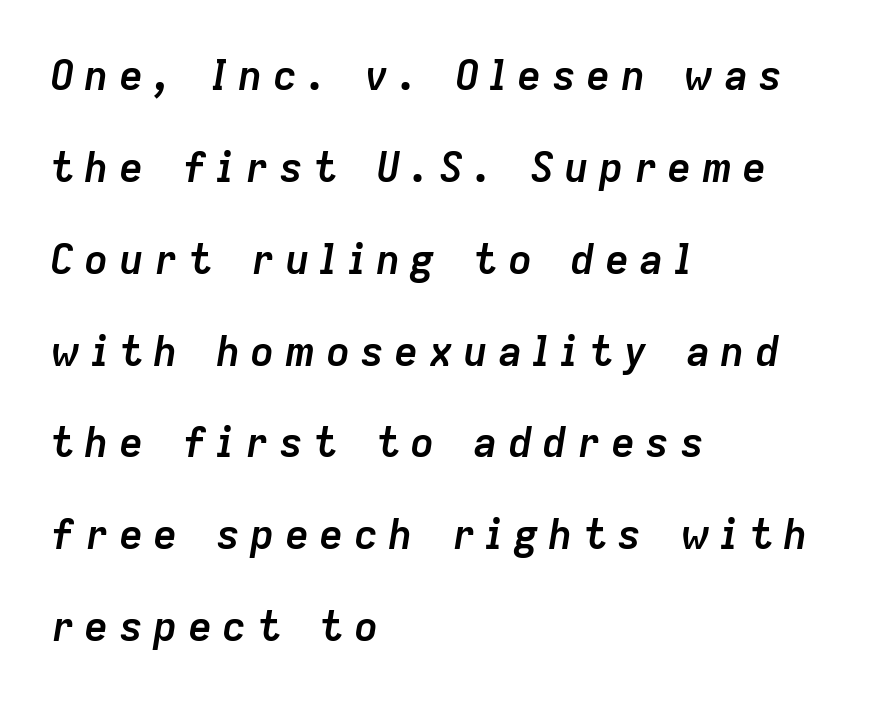
The image shows 41 px semibold type, italic (leaning right); set left-aligned, loose line spacing (2.24x), unusually wide letter spacing (+0.24 em), not underlined; low stroke contrast and a medium x-height.
